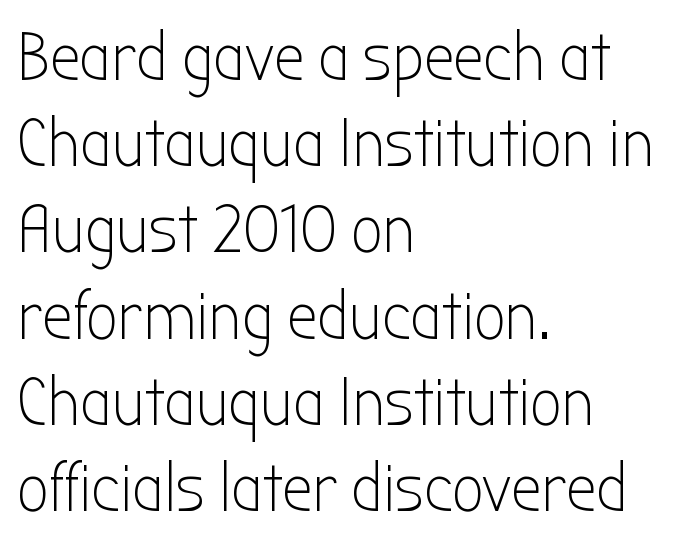
{"serif": "no", "italic": "no", "bold": "no", "weight": "light", "width": "condensed", "stroke_contrast": "low", "x_height": "medium", "monospaced": "no", "underline": "no", "align": "left", "line_spacing": "normal", "line_spacing_ratio": 1.25, "letter_spacing": "normal", "letter_spacing_em": 0.0, "glyph_px": 69}
